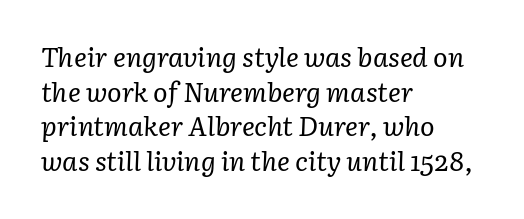
Layout note: lines flush left. Style check: oblique. Nobody touched the tracking dial on this one. The string is rendered with underlining switched off. Regarding leading, the lines here are spaced in the standard way.
